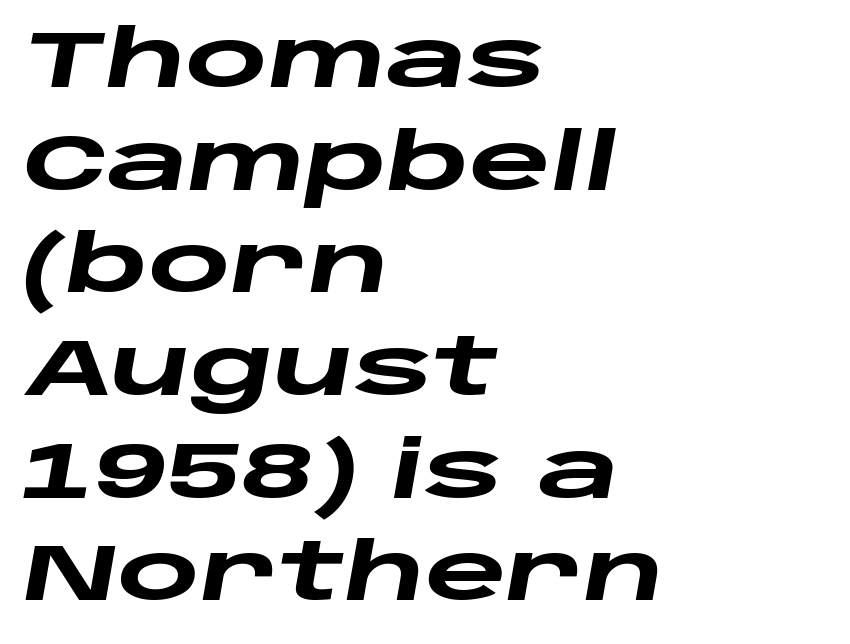
Q: Is the text bold? A: Yes.
Q: Is the text italic (slanted)? A: Yes, it leans right by about 10 degrees.
Q: Is the text underlined? A: No.
Q: How is the paragraph aligned? A: Left-aligned.
Q: Is the spacing between letters normal or unusually wide? A: Normal.
Q: Is the spacing between lines tight, normal or loose? A: Normal.
Q: Width (condensed, normal, or wide)? A: Wide.
Q: Stroke contrast? A: Low.
Q: x-height? A: Large.
Q: Monospaced? A: No.
